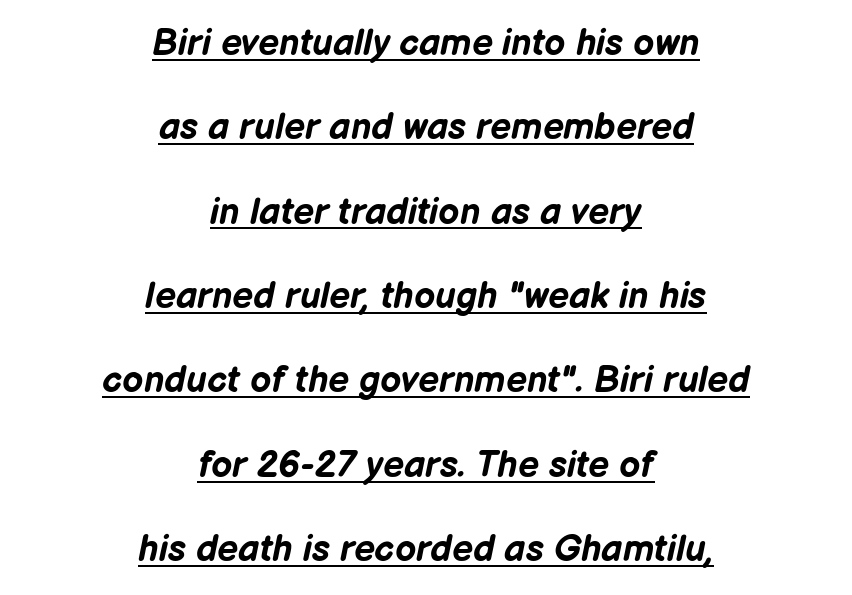
The image shows 37 px bold type, italic (leaning right); set centered, loose line spacing (2.28x), normal letter spacing, underlined; low stroke contrast and a medium x-height.
